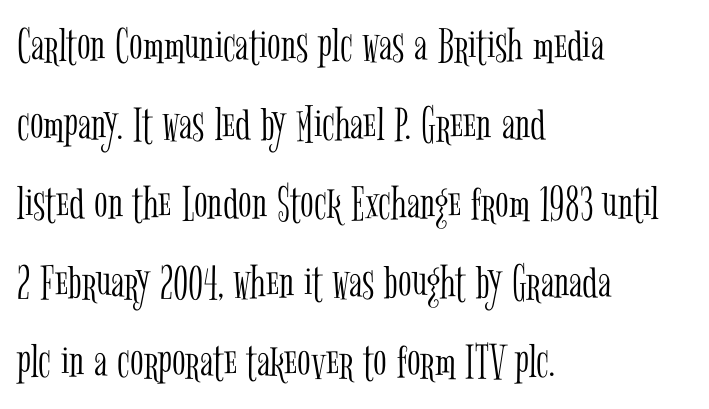
Q: Is the text bold? A: No.
Q: Is the text italic (slanted)? A: No, it is upright.
Q: Is the typeface a serif or a sans-serif typeface? A: Serif.
Q: Is the text underlined? A: No.
Q: How is the paragraph aligned? A: Left-aligned.
Q: Is the spacing between letters normal or unusually wide? A: Normal.
Q: Is the spacing between lines tight, normal or loose? A: Normal.
Q: Width (condensed, normal, or wide)? A: Condensed.
Q: Stroke contrast? A: Low.
Q: x-height? A: Medium.
Q: Monospaced? A: No.
